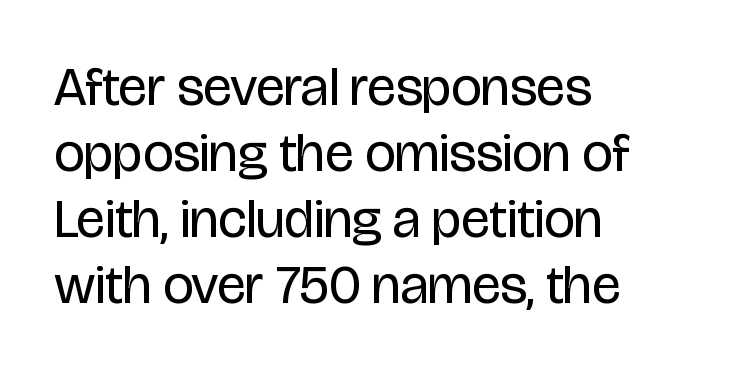
{"serif": "no", "italic": "no", "bold": "no", "weight": "regular", "width": "condensed", "stroke_contrast": "low", "x_height": "large", "monospaced": "no", "underline": "no", "align": "left", "line_spacing_ratio": 1.22, "letter_spacing": "normal", "letter_spacing_em": 0.0, "glyph_px": 54}
